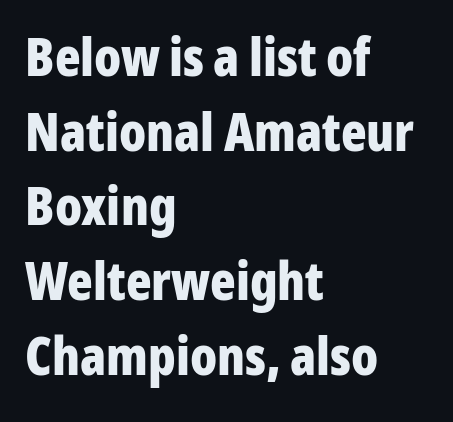
The image shows 53 px bold, condensed sans-serif type, upright; set left-aligned, normal line spacing (1.41x), normal letter spacing, not underlined; low stroke contrast and a medium x-height.
